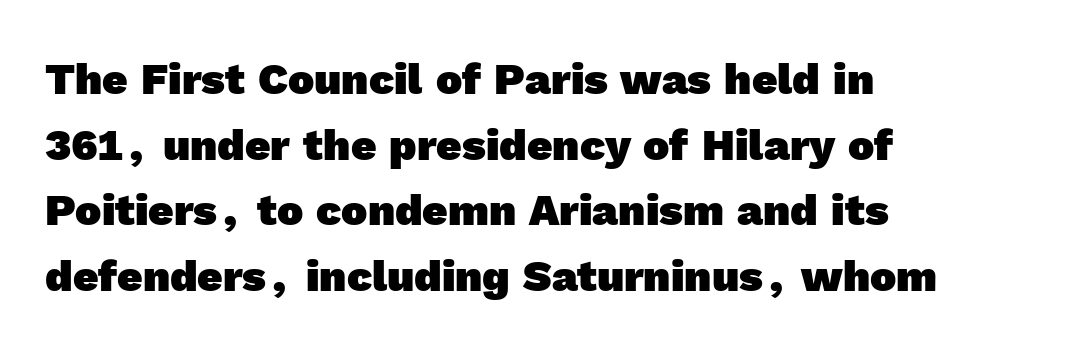
Short and long lines alike share a common starting point at left. Note the varied advance widths — an 'i' is clearly narrower than an 'm'. These words are printed bold, with thick strokes throughout. The baseline area is clear.
